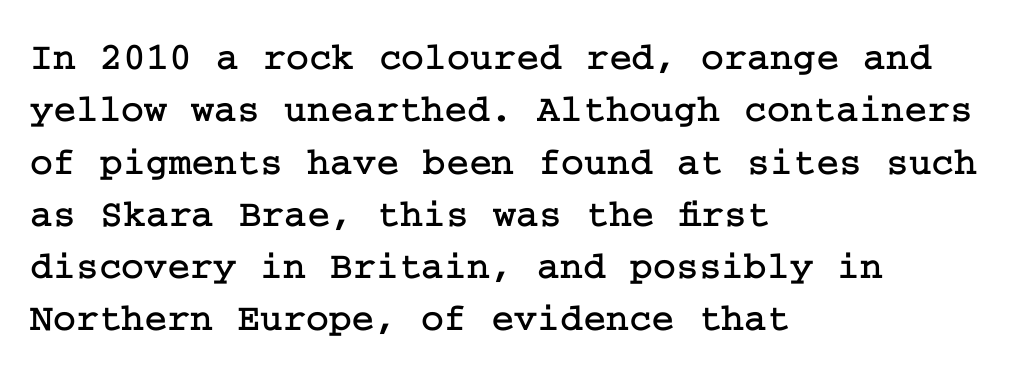
Q: Is the text italic (slanted)? A: No, it is upright.
Q: Is the typeface a serif or a sans-serif typeface? A: Serif.
Q: Is the text underlined? A: No.
Q: How is the paragraph aligned? A: Left-aligned.
Q: Is the spacing between letters normal or unusually wide? A: Normal.
Q: Is the spacing between lines tight, normal or loose? A: Normal.
Q: Width (condensed, normal, or wide)? A: Normal.
Q: Stroke contrast? A: Low.
Q: x-height? A: Medium.
